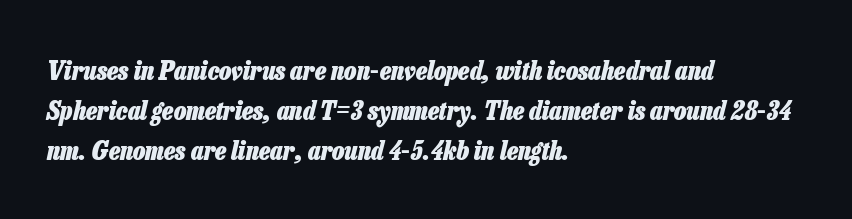
One-word summary of the alignment: left. The axis of the letterforms is tilted away from vertical. Rows of type keep a routine distance in the vertical direction. Between one letter and the next there's only the usual sliver of space.
